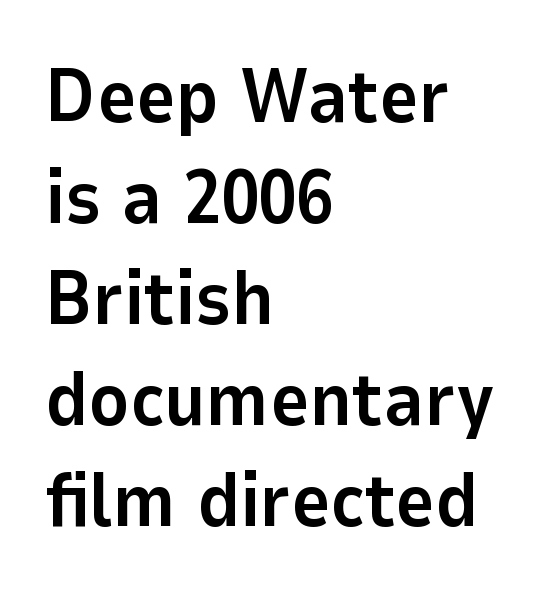
Q: Is the text bold? A: Yes.
Q: Is the text italic (slanted)? A: No, it is upright.
Q: Is the typeface a serif or a sans-serif typeface? A: Sans-serif.
Q: Is the text underlined? A: No.
Q: How is the paragraph aligned? A: Left-aligned.
Q: Is the spacing between letters normal or unusually wide? A: Normal.
Q: Is the spacing between lines tight, normal or loose? A: Normal.
Q: Width (condensed, normal, or wide)? A: Normal.
Q: Stroke contrast? A: Low.
Q: x-height? A: Medium.
Q: Monospaced? A: No.
